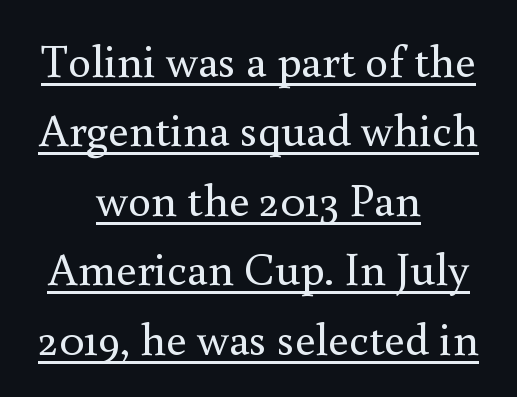
{"serif": "yes", "italic": "no", "bold": "no", "weight": "regular", "width": "normal", "x_height": "small", "monospaced": "no", "underline": "yes", "align": "center", "line_spacing": "normal", "line_spacing_ratio": 1.51, "letter_spacing": "normal", "letter_spacing_em": 0.0, "glyph_px": 46}
